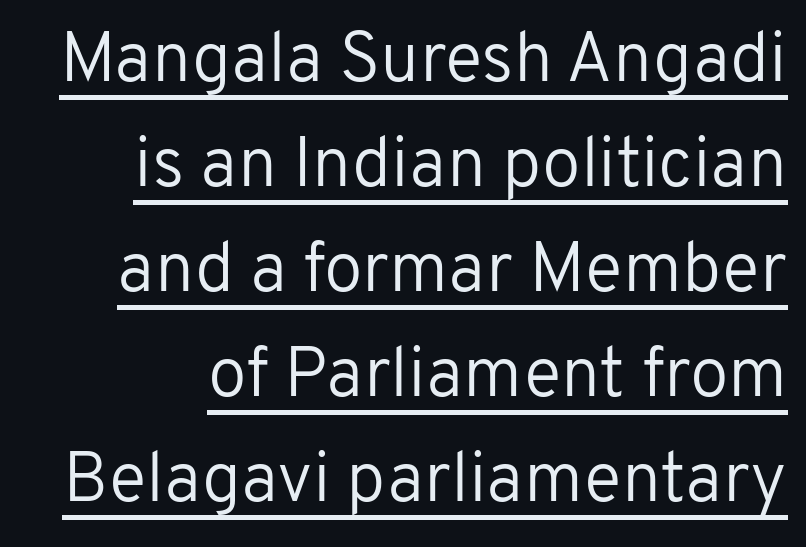
Q: Is the text bold? A: No.
Q: Is the text italic (slanted)? A: No, it is upright.
Q: Is the typeface a serif or a sans-serif typeface? A: Sans-serif.
Q: Is the text underlined? A: Yes.
Q: Is the spacing between letters normal or unusually wide? A: Normal.
Q: Is the spacing between lines tight, normal or loose? A: Normal.
Q: Width (condensed, normal, or wide)? A: Normal.
Q: Stroke contrast? A: Low.
Q: x-height? A: Medium.
Q: Monospaced? A: No.
